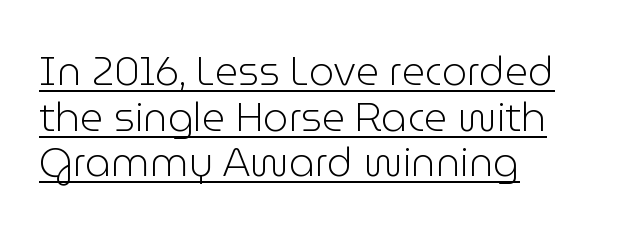
Each letter keeps its own natural width here, so spacing adapts to shape. Emphasis is given by a line drawn under the lettering. To sum up the face: it is a sans, with no serifs. Rows of type sit shoulder to shoulder in the vertical direction. Counters stay open thanks to moderate or lighter strokes.
